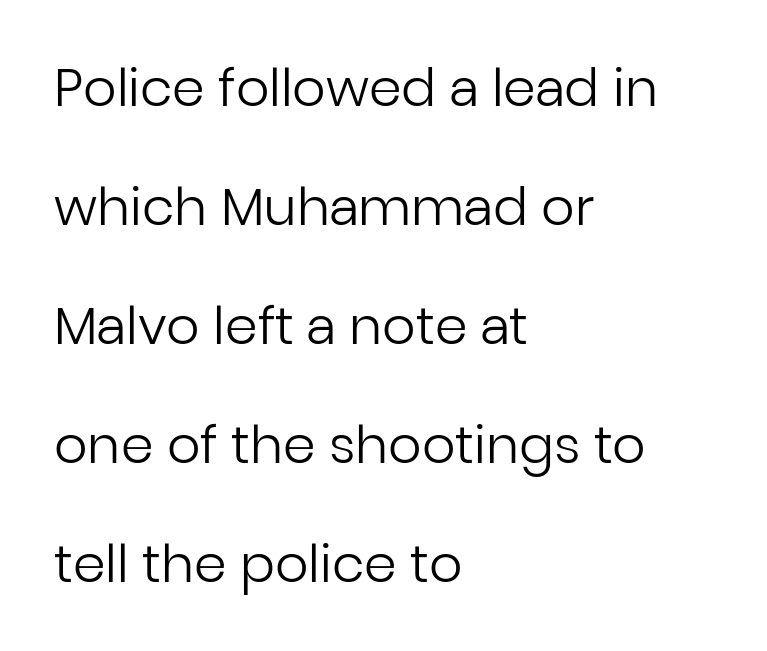
{"serif": "no", "italic": "no", "bold": "no", "weight": "regular", "width": "normal", "stroke_contrast": "low", "x_height": "medium", "monospaced": "no", "underline": "no", "align": "left", "line_spacing": "loose", "line_spacing_ratio": 2.29, "letter_spacing": "normal", "letter_spacing_em": 0.0, "glyph_px": 52}
